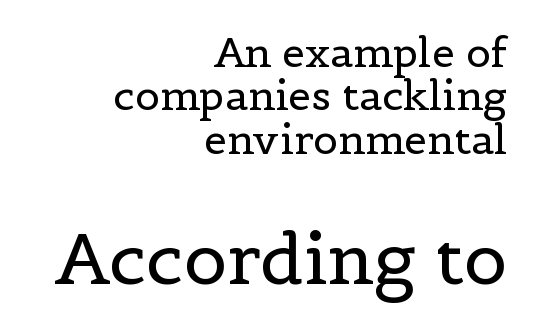
The image shows 71 px regular-weight serif type, upright; set right-aligned, tight line spacing (1.06x), normal letter spacing, not underlined; the second (bottom) block is 1.73x larger; a medium x-height.
